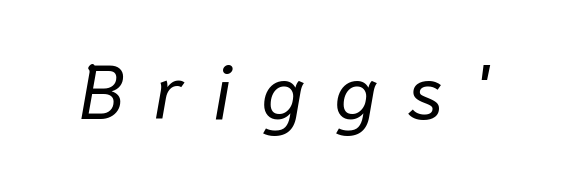
Q: Is the text bold? A: No.
Q: Is the text italic (slanted)? A: Yes, it leans right by about 10 degrees.
Q: Is the text underlined? A: No.
Q: Is the spacing between letters normal or unusually wide? A: Unusually wide.
Q: Width (condensed, normal, or wide)? A: Normal.
Q: Stroke contrast? A: Low.
Q: x-height? A: Medium.
Q: Monospaced? A: No.
